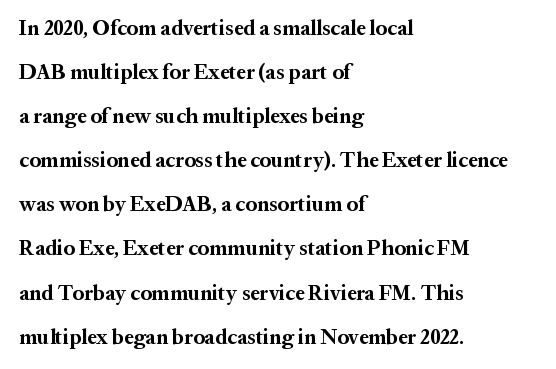
Q: Is the text bold? A: Yes.
Q: Is the text italic (slanted)? A: No, it is upright.
Q: Is the text underlined? A: No.
Q: How is the paragraph aligned? A: Left-aligned.
Q: Is the spacing between letters normal or unusually wide? A: Normal.
Q: Is the spacing between lines tight, normal or loose? A: Loose.
